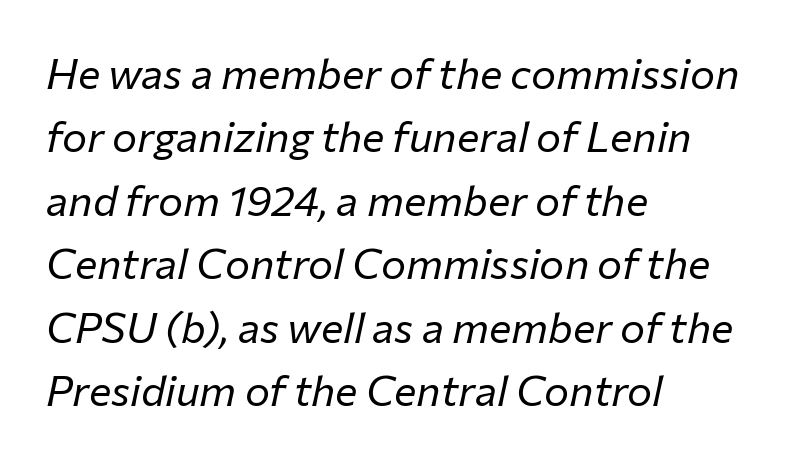
The image shows 42 px regular-weight type, italic (leaning right); set left-aligned, normal line spacing (1.51x), normal letter spacing, not underlined; low stroke contrast and a medium x-height.
